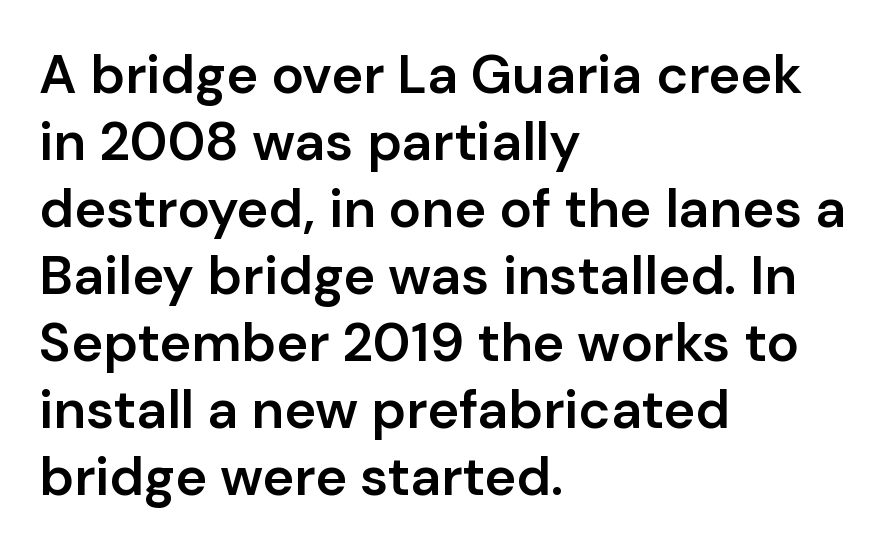
Q: Is the text bold? A: Semi-bold.
Q: Is the text italic (slanted)? A: No, it is upright.
Q: Is the typeface a serif or a sans-serif typeface? A: Sans-serif.
Q: Is the text underlined? A: No.
Q: How is the paragraph aligned? A: Left-aligned.
Q: Is the spacing between letters normal or unusually wide? A: Normal.
Q: Width (condensed, normal, or wide)? A: Normal.
Q: Stroke contrast? A: Low.
Q: x-height? A: Medium.
Q: Monospaced? A: No.
